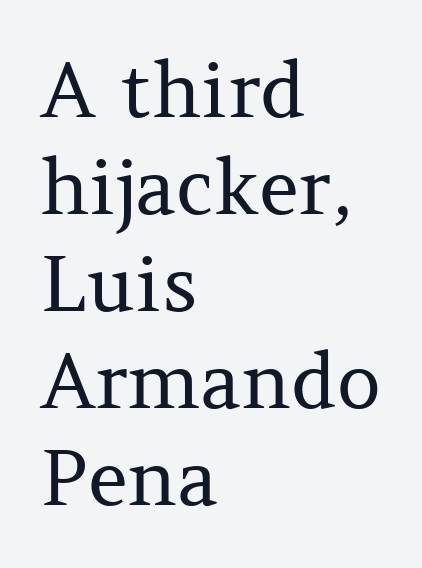
The image shows 77 px regular-weight serif type, upright; set left-aligned, normal line spacing (1.26x), normal letter spacing, not underlined; medium stroke contrast and a medium x-height.
